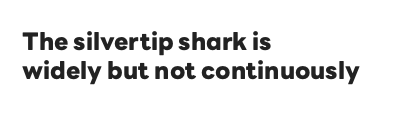
The image shows 24 px bold type, upright; set left-aligned, line spacing 1.22x, normal letter spacing, not underlined.
